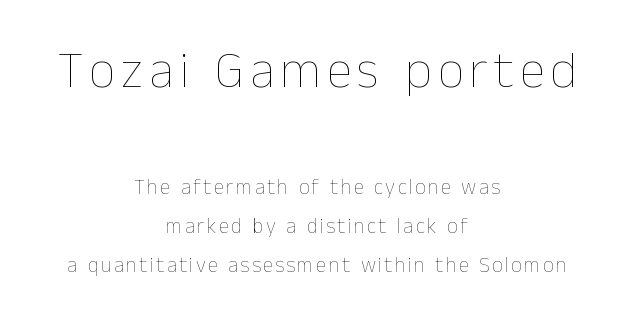
Heaviness? Minimal to ordinary, like unemphasized prose. Plain, unruled lines of type. Between these two stacked blocks, the higher one wins on size. These lines are rendered in a variable-pitch font. These lines stack symmetrically, like a column narrowing and widening about its center. Every stem runs plumb, perpendicular to the baseline.
